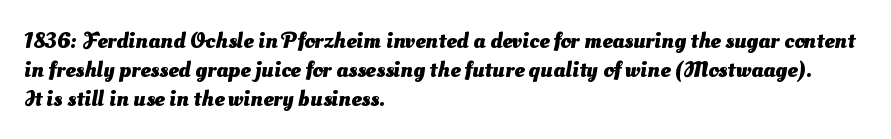
Descenders hang freely into open space. This block has exactly the height ordinary leading produces. Students, note that the glyphs here touch the page at normal intervals. I'd describe the lettering as bold — thick and assertive.
